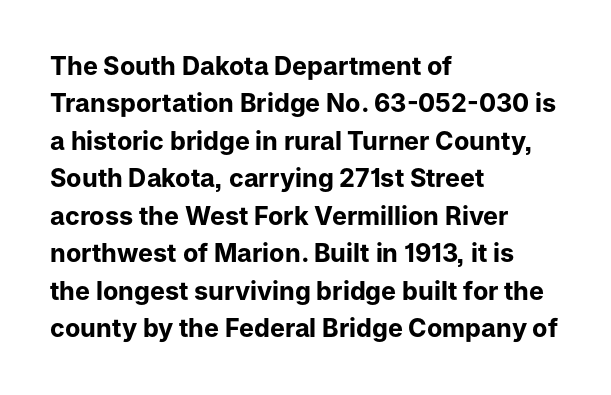
Q: Is the text bold? A: Yes.
Q: Is the text italic (slanted)? A: No, it is upright.
Q: Is the text underlined? A: No.
Q: How is the paragraph aligned? A: Left-aligned.
Q: Is the spacing between letters normal or unusually wide? A: Normal.
Q: Is the spacing between lines tight, normal or loose? A: Normal.
